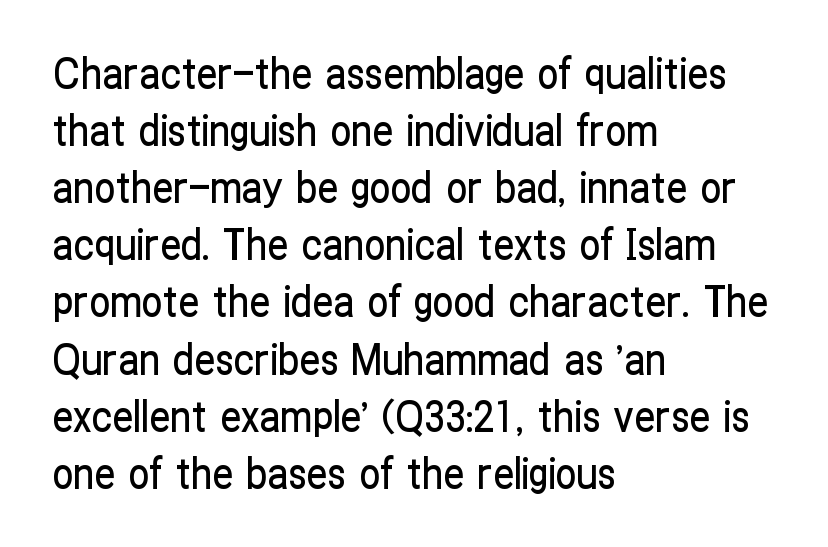
This sample uses a sans-serif face. The rendering uses natural spacing where letterforms have individual widths. Normally led — the rows are evenly, conventionally spaced. In CSS terms this would be text-align: left. What stands out about the letter spacing? Nothing — it is the standard amount. This is roman type, the default non-slanted kind.
